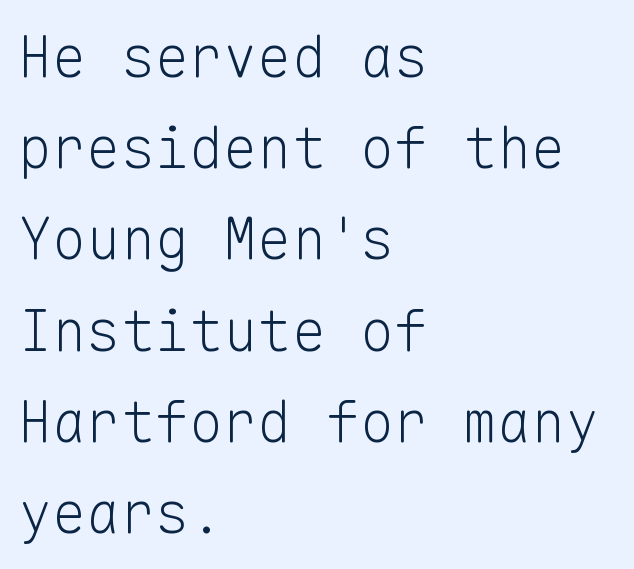
The image shows 57 px light sans-serif type, upright, monospaced; set left-aligned, normal line spacing (1.6x), normal letter spacing, not underlined; low stroke contrast and a medium x-height.
